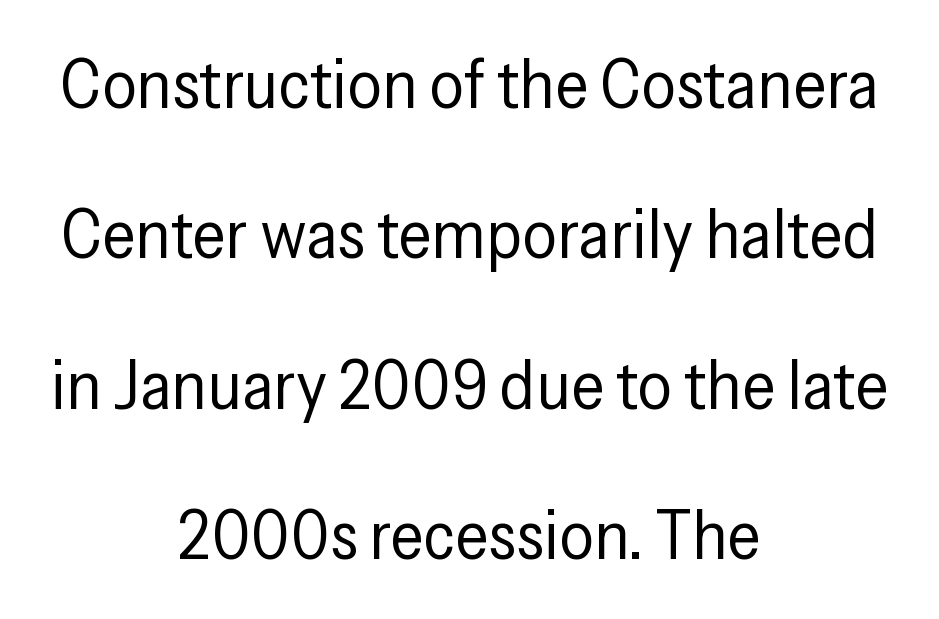
{"serif": "no", "italic": "no", "bold": "no", "weight": "regular", "width": "condensed", "stroke_contrast": "low", "x_height": "medium", "monospaced": "no", "underline": "no", "align": "center", "line_spacing": "loose", "line_spacing_ratio": 2.18, "letter_spacing": "normal", "letter_spacing_em": 0.0, "glyph_px": 69}
